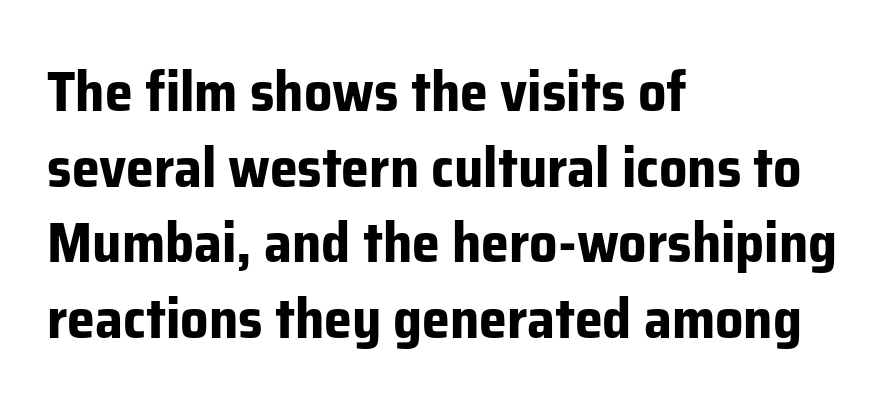
{"serif": "no", "italic": "no", "bold": "yes", "weight": "bold", "width": "normal", "stroke_contrast": "low", "x_height": "medium", "monospaced": "no", "underline": "no", "align": "left", "line_spacing": "normal", "line_spacing_ratio": 1.35, "letter_spacing": "normal", "letter_spacing_em": 0.0, "glyph_px": 56}
